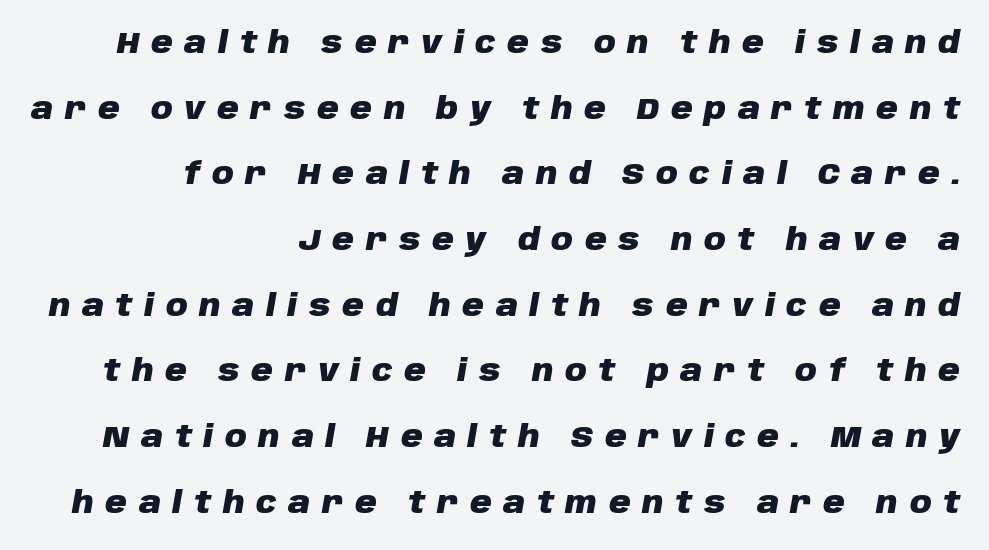
The type is letterspaced generously, with wide tracking. This sample has the flowing, uneven cadence of proportional lettering. Does the lettering tilt? It does — this is italic. A dark, heavy texture on the line: the type is bold. The rendering anchors every line to the right-hand side.
